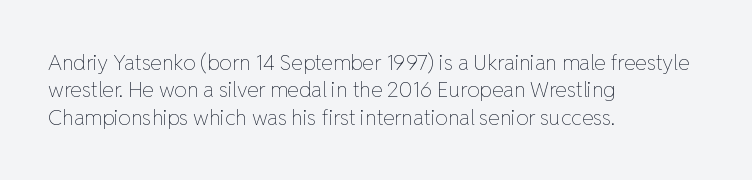
Reading down the block, your eye returns to a fixed left position each line. The weight tops out at a normal text grade. Interline gaps are of average width in this sample. The letters sit at their default tracking, neither squeezed nor spread.
